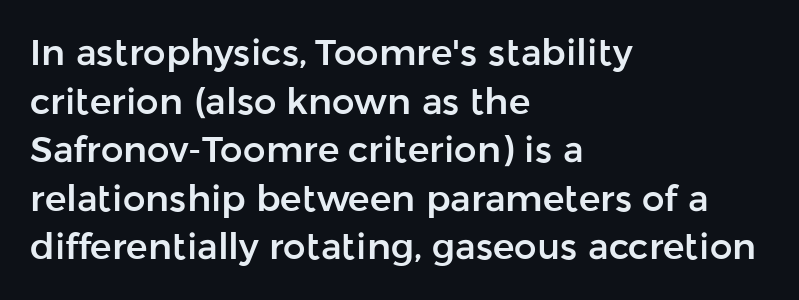
Left-aligned paragraph, ragged on the right. This is the regular roman posture of the typeface. Underlining? Definitely not there. The type is set solid horizontally, with unmodified tracking. Letterform terminals end flat and unadorned throughout the passage. Each letter keeps its own natural width here, so spacing adapts to shape.
